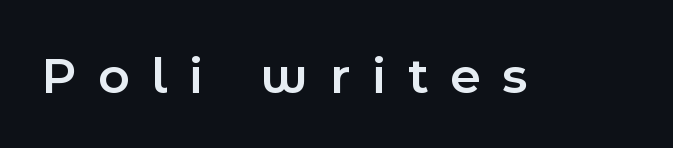
Here the designer chose a conventional face with non-uniform glyph widths. In terms of posture, this sample is upright. The string is rendered with underlining switched off. The designer went with a sans here, leaving each stem footless.
